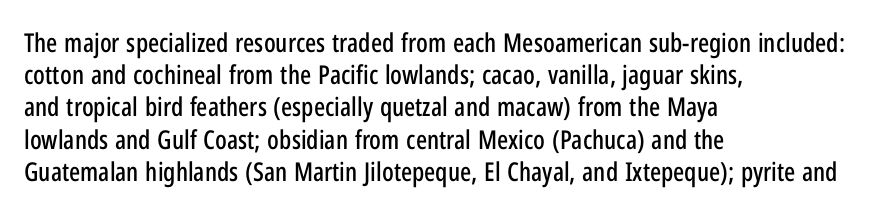
You could call the tracking neutral — neither tight nor loose. Posture: upright roman. Which margin do the lines hug? The left one — the right edge is uneven. Decoration check: the copy has no underline.
